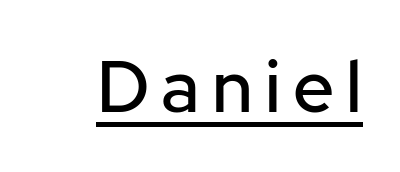
Quick note: not italic, upright. The glyphs in this specimen are sans serif. Check the space under the baseline: a stroke is drawn there. The rendering uses natural spacing where letterforms have individual widths.
